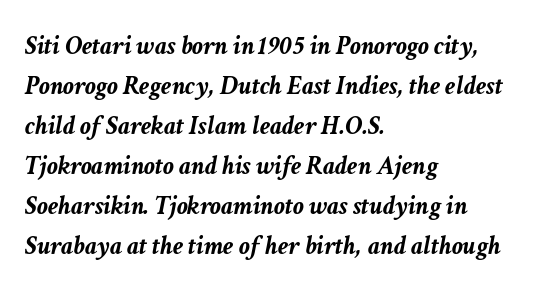
{"italic": "yes", "lean": "right", "slant_degrees": 11, "bold": "yes", "underline": "no", "align": "left", "line_spacing": "normal", "line_spacing_ratio": 1.48, "letter_spacing": "normal", "letter_spacing_em": 0.0, "glyph_px": 27}
